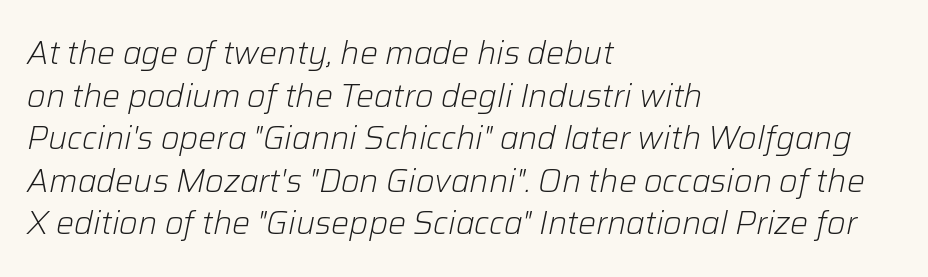
No letter is thick-stroked: the sample isn't bold. The letters advance in unequal steps, a hallmark of proportional type. If you measured baseline to baseline, you'd find a middling distance. What stands out about the letter spacing? Nothing — it is the standard amount.
